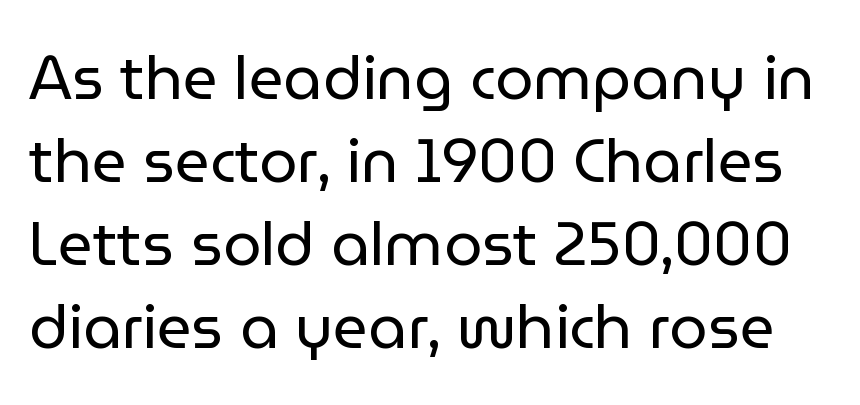
The image shows 61 px regular-weight sans-serif type, upright; set normal line spacing (1.36x), normal letter spacing, not underlined; low stroke contrast and a medium x-height.
